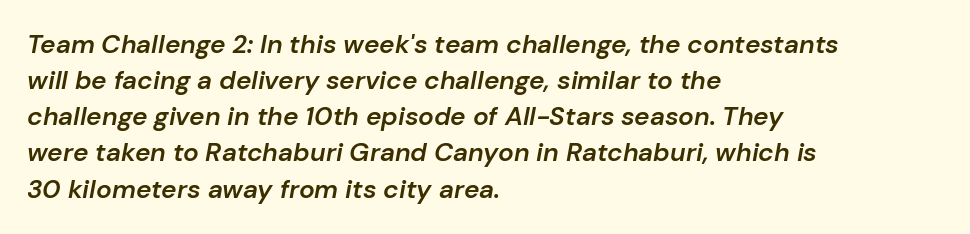
Q: Is the text bold? A: Semi-bold.
Q: Is the text italic (slanted)? A: Yes, it leans right by about 10 degrees.
Q: Is the text underlined? A: No.
Q: How is the paragraph aligned? A: Left-aligned.
Q: Is the spacing between letters normal or unusually wide? A: Normal.
Q: Is the spacing between lines tight, normal or loose? A: Normal.
